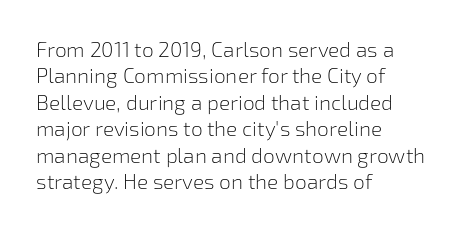
{"italic": "no", "bold": "no", "underline": "no", "align": "left", "line_spacing": "normal", "line_spacing_ratio": 1.26, "letter_spacing": "normal", "letter_spacing_em": 0.0, "glyph_px": 21}
